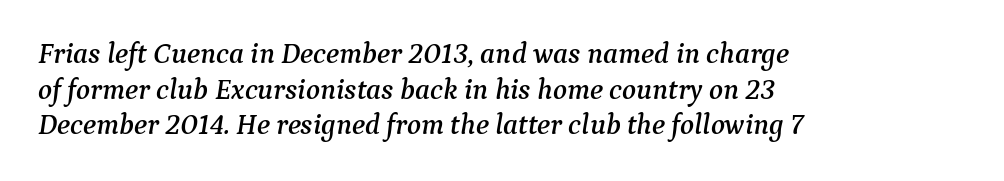
The image shows 29 px serif type, italic (leaning right); set left-aligned, line spacing 1.23x, normal letter spacing, not underlined; medium stroke contrast and a medium x-height.
